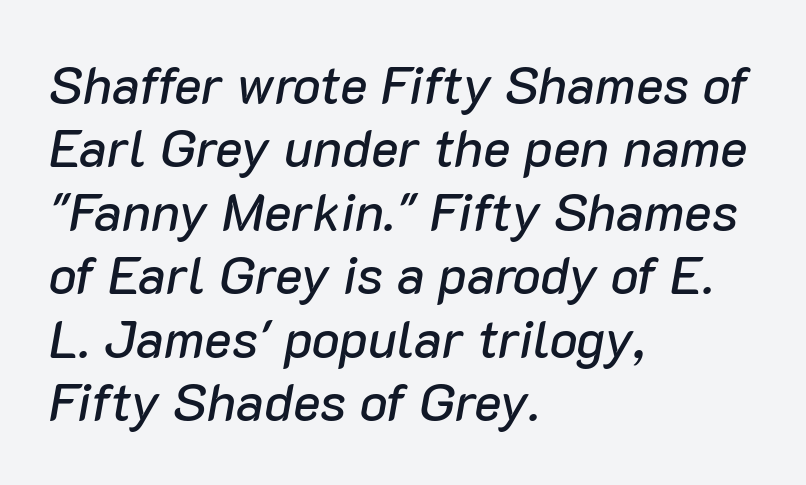
The image shows 52 px text type, italic (leaning right); set left-aligned, line spacing 1.22x, normal letter spacing, not underlined; low stroke contrast and a medium x-height.
